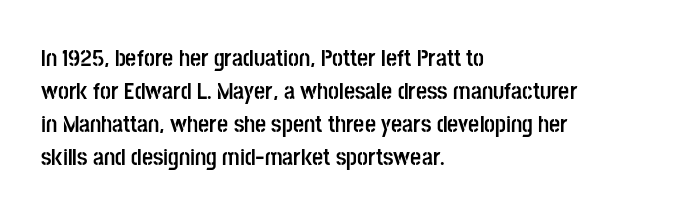
The tracking reads as untouched default to a designer's eye. Check the space under the baseline: it is left empty. The letters stand straight up with perfectly vertical stems. Each line starts at the same left margin while the right side varies. Weight check: bold — yes, fully. These lines sit exactly where default settings would place them.
